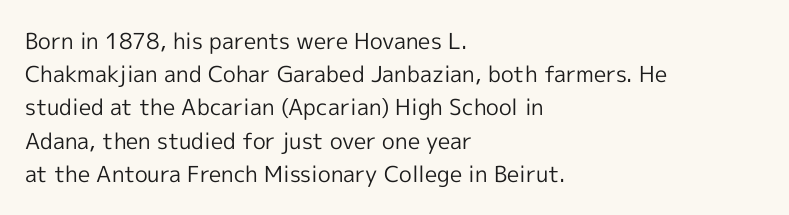
Tall strokes in this sample are plumb rather than angled. Weight: regular or lighter. Tracking value appears to be zero — textbook default spacing. The passage shown stacks its lines at a standard gap. The lines in this sample share a left origin and differ only in where they stop. Anything drawn beneath the words? Only blank space.
